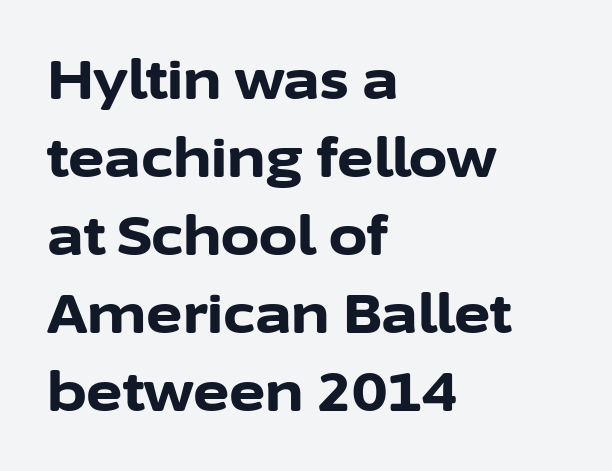
Each letter's strokes conclude bluntly, with no projecting serifs. Unmarked baselines from the first word to the last. Vertically, the passage feels balanced, rows spaced as you'd expect. In terms of letterspacing, this is plain default setting. Compared with a centered layout, this one pins lines to the left instead. The passage shown is typed in a proportional face where columns would drift.
